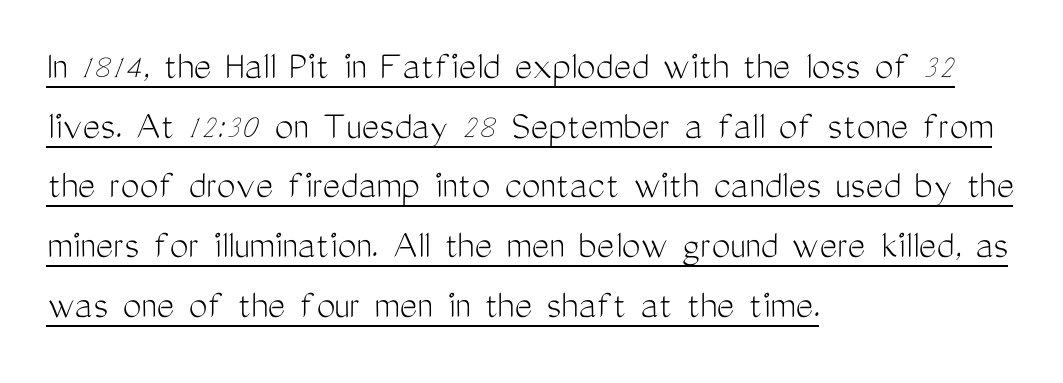
{"serif": "no", "italic": "no", "bold": "no", "weight": "light", "width": "condensed", "stroke_contrast": "medium", "x_height": "medium", "monospaced": "no", "underline": "yes", "align": "left", "line_spacing": "normal", "line_spacing_ratio": 1.42, "letter_spacing": "normal", "letter_spacing_em": 0.0, "glyph_px": 42}
